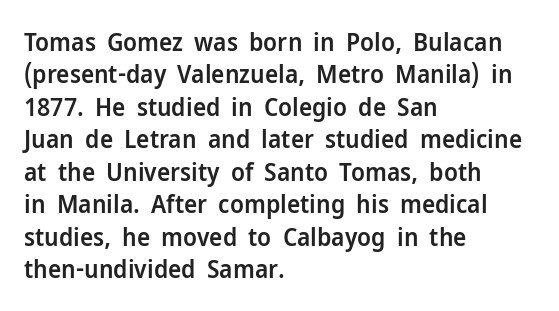
Q: Is the text bold? A: Semi-bold.
Q: Is the text italic (slanted)? A: No, it is upright.
Q: Is the text underlined? A: No.
Q: How is the paragraph aligned? A: Left-aligned.
Q: Is the spacing between letters normal or unusually wide? A: Normal.
Q: Is the spacing between lines tight, normal or loose? A: Normal.
